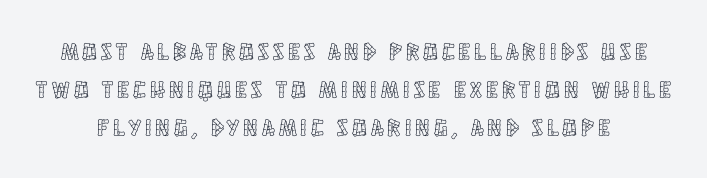
{"italic": "no", "underline": "no", "line_spacing": "normal", "line_spacing_ratio": 1.58, "glyph_px": 24}
